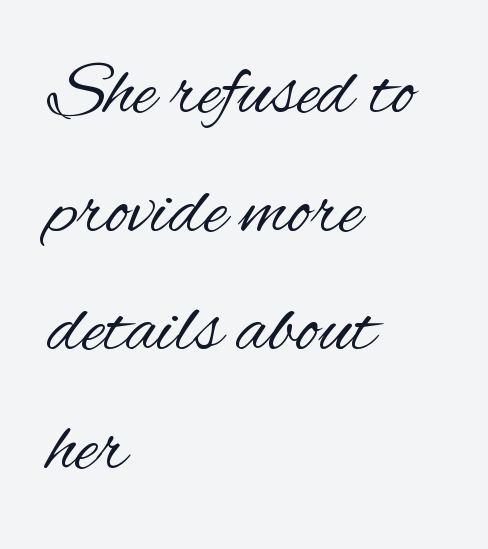
The designer went with a sans here, leaving each stem footless. Descenders hang freely into open space. The letters advance in unequal steps, a hallmark of proportional type. Interline gaps are of average width in this sample.
